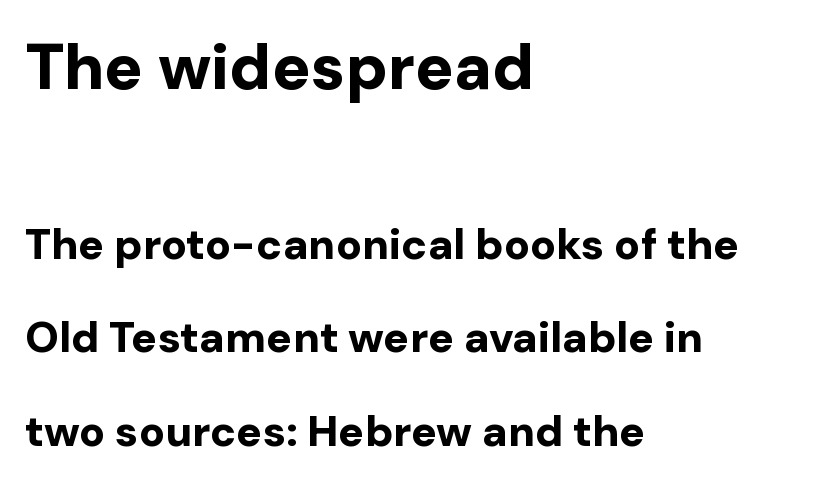
The image shows 64 px bold sans-serif type, upright; set left-aligned, loose line spacing (2.18x), normal letter spacing, not underlined; the first (top) block is 1.49x larger; low stroke contrast and a medium x-height.
